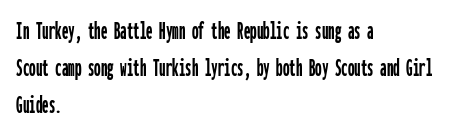
{"italic": "no", "underline": "no", "align": "left", "line_spacing": "normal", "line_spacing_ratio": 1.42, "letter_spacing": "normal", "letter_spacing_em": 0.0, "glyph_px": 26}
